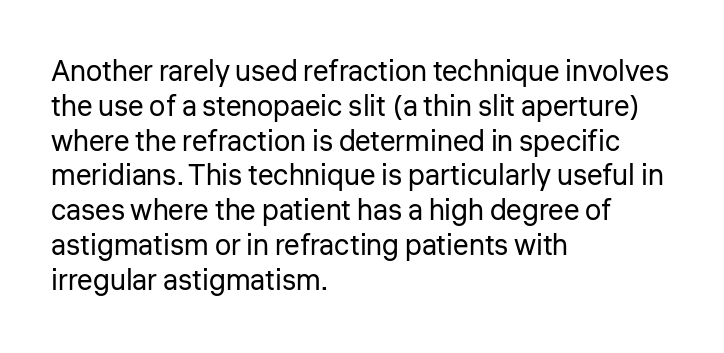
Q: Is the text bold? A: No.
Q: Is the text italic (slanted)? A: No, it is upright.
Q: Is the typeface a serif or a sans-serif typeface? A: Sans-serif.
Q: Is the text underlined? A: No.
Q: How is the paragraph aligned? A: Left-aligned.
Q: Is the spacing between letters normal or unusually wide? A: Normal.
Q: Width (condensed, normal, or wide)? A: Normal.
Q: Stroke contrast? A: Low.
Q: x-height? A: Medium.
Q: Monospaced? A: No.
